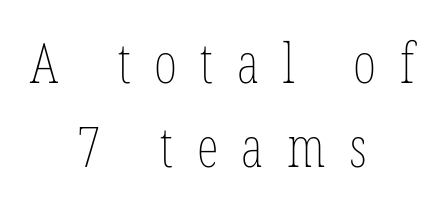
The image shows 56 px thin, condensed type, upright; set centered, normal line spacing (1.5x), unusually wide letter spacing (+0.42 em), not underlined; low stroke contrast and a medium x-height.
